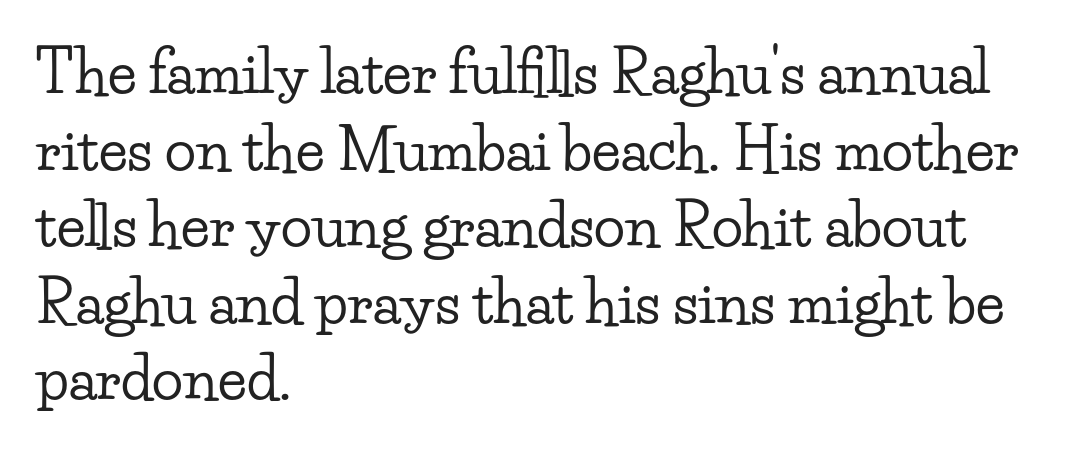
{"serif": "yes", "italic": "no", "width": "wide", "stroke_contrast": "low", "x_height": "small", "monospaced": "no", "underline": "no", "align": "left", "line_spacing": "normal", "line_spacing_ratio": 1.32, "letter_spacing": "normal", "letter_spacing_em": 0.0, "glyph_px": 58}
